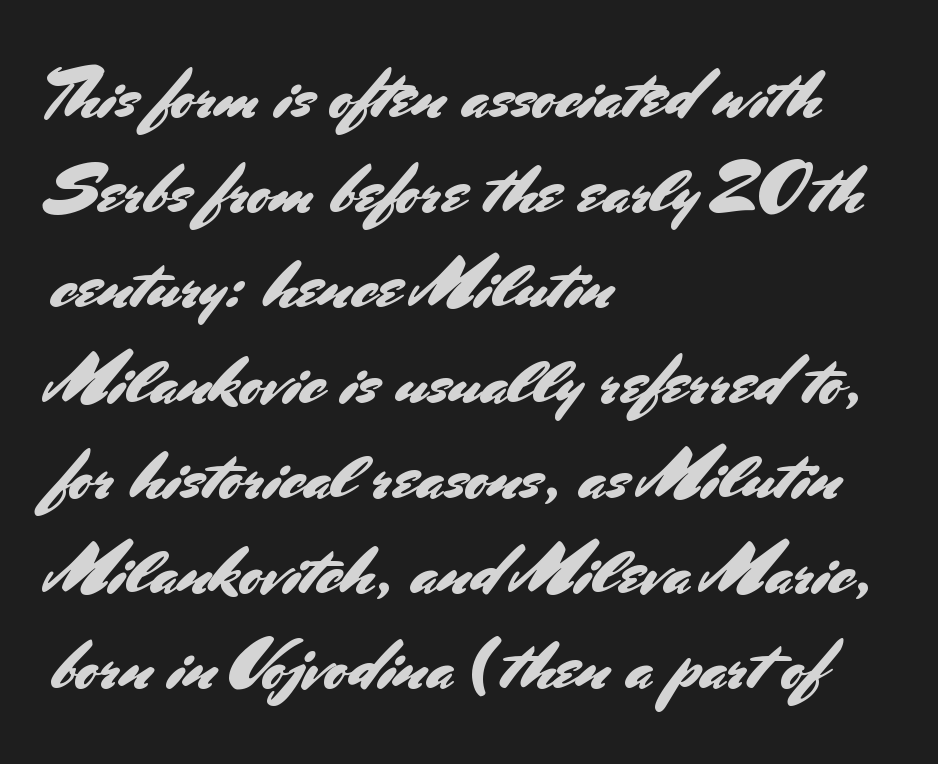
{"serif": "no", "width": "normal", "stroke_contrast": "medium", "x_height": "small", "monospaced": "no", "underline": "no", "align": "left", "line_spacing": "normal", "line_spacing_ratio": 1.38, "letter_spacing": "normal", "letter_spacing_em": 0.0, "glyph_px": 69}
